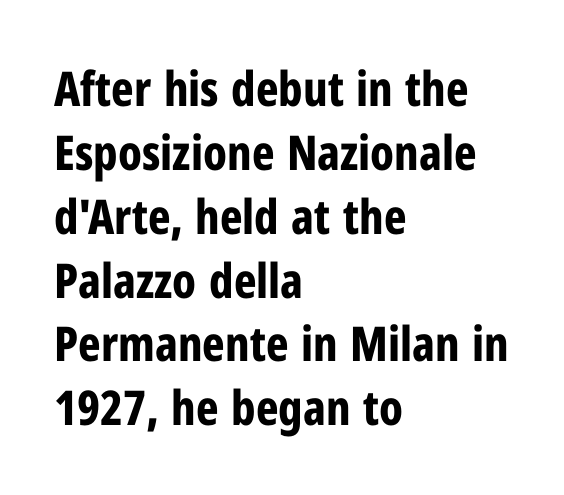
Spacing between characters is what you'd get straight out of the box. Underlining? Definitely not there. Is the type bold? Yes — the strokes are clearly thick and heavy. The lines sit at an ordinary, default distance from one another. Italic: no, the glyphs are upright roman.
